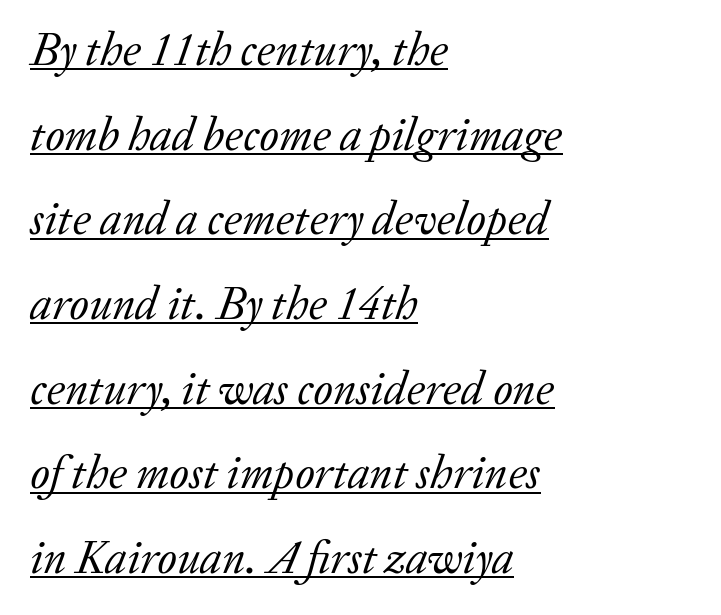
The rendering keeps characters at their native spacing. This sample uses a serif face. The lines are quadded left. Does the lettering tilt? It does — this is italic. The strokes are not fattened; the text isn't bold.
